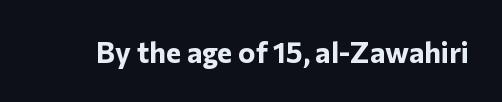
The image shows 29 px bold sans-serif type, upright; set normal letter spacing, not underlined; low stroke contrast and a medium x-height.
